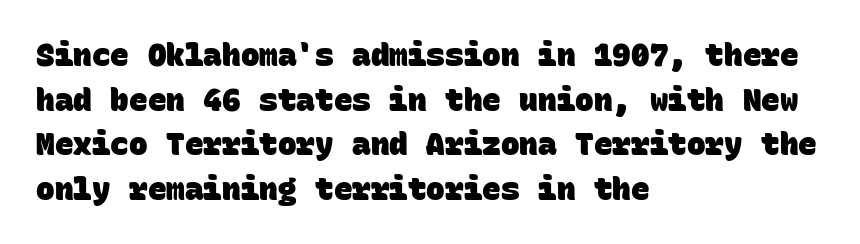
The image shows 31 px heavy sans-serif type, monospaced; set left-aligned, normal line spacing (1.44x), normal letter spacing, not underlined; low stroke contrast and a large x-height.
